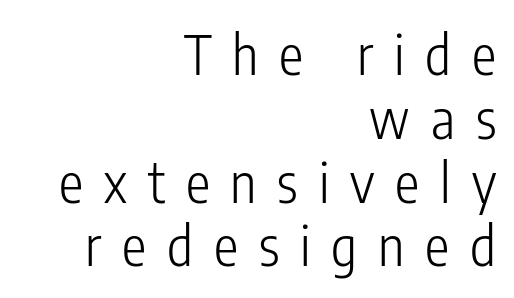
The image shows 55 px light, condensed sans-serif type, upright; set right-aligned, line spacing 1.16x, unusually wide letter spacing (+0.38 em), not underlined; low stroke contrast and a medium x-height.
